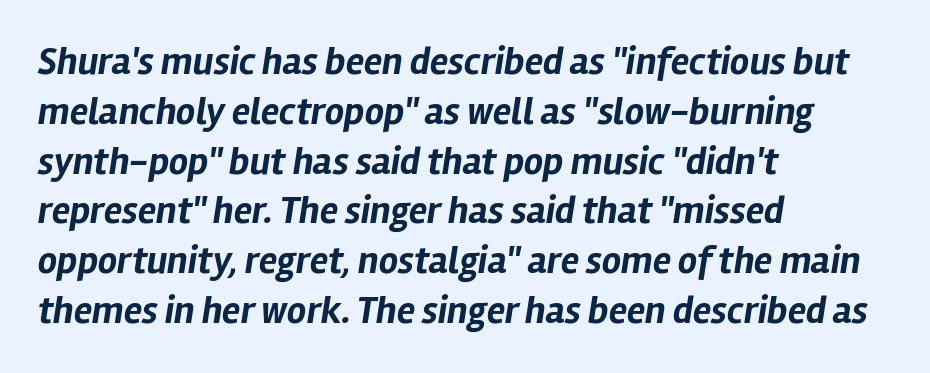
Each word holds together tightly as a unit, with standard inter-letter gaps. Students, this is bold: see how much ink each stroke carries. Letters rest on an invisible, unmarked baseline. The axis of the letterforms is tilted away from vertical.
